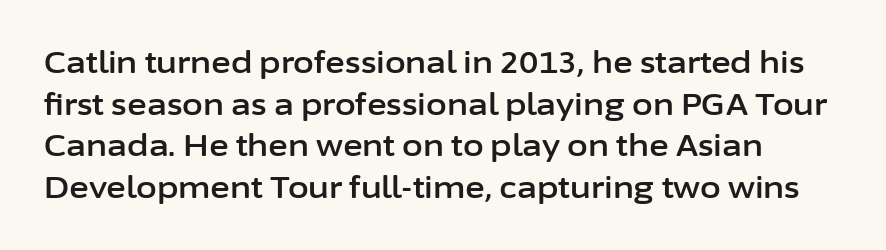
What stands out about the letter spacing? Nothing — it is the standard amount. Descenders are the only things crossing below the line. Note the varied advance widths — an 'i' is clearly narrower than an 'm'. Designer's note — italics off, roman on.
